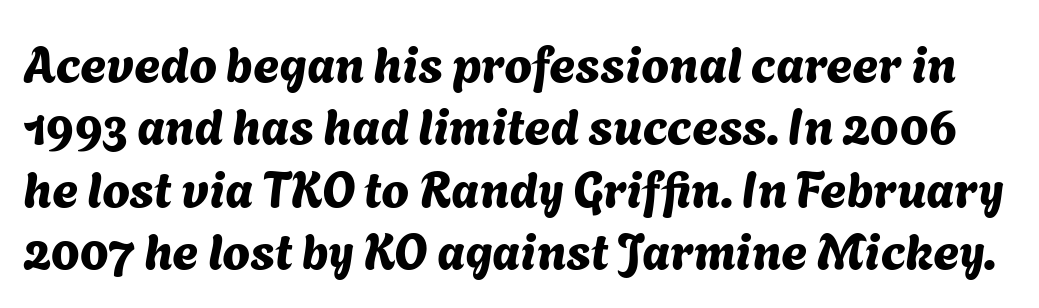
Q: Is the typeface a serif or a sans-serif typeface? A: Sans-serif.
Q: Is the text underlined? A: No.
Q: Is the spacing between letters normal or unusually wide? A: Normal.
Q: Is the spacing between lines tight, normal or loose? A: Normal.
Q: Width (condensed, normal, or wide)? A: Normal.
Q: Stroke contrast? A: Medium.
Q: x-height? A: Medium.
Q: Monospaced? A: No.
